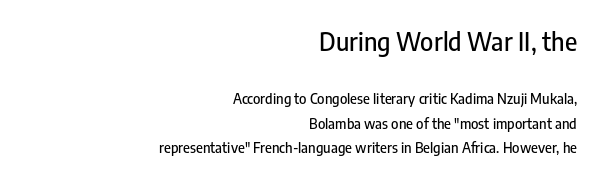
Every row of glyphs terminates at an identical x-position on the right. Observe the ordinary spacing: letters are neighbours, not strangers. The more generous point size was reserved for the upper chunk. Characters remain perfectly vertical along every line. Rule under the text: the space is simply empty.
